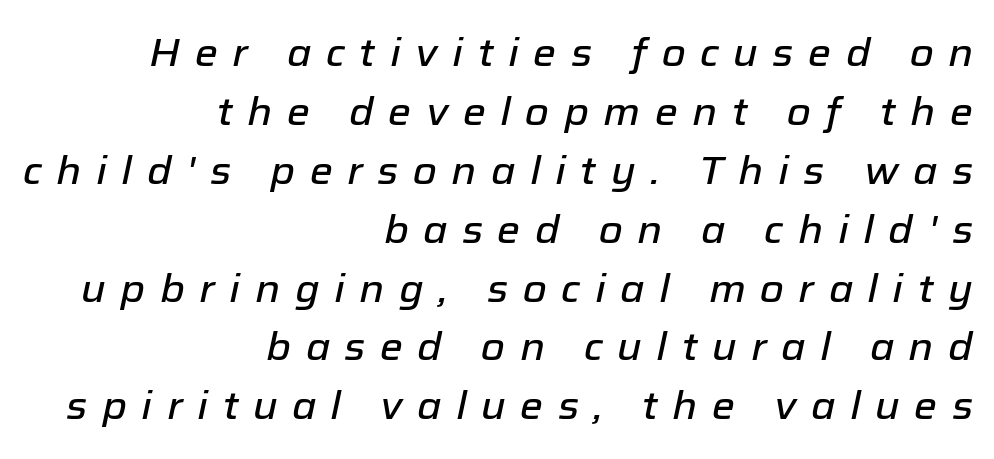
Q: Is the text italic (slanted)? A: Yes, it leans right by about 12 degrees.
Q: Is the text underlined? A: No.
Q: How is the paragraph aligned? A: Right-aligned.
Q: Is the spacing between letters normal or unusually wide? A: Unusually wide.
Q: Is the spacing between lines tight, normal or loose? A: Normal.
Q: Width (condensed, normal, or wide)? A: Normal.
Q: Stroke contrast? A: Low.
Q: x-height? A: Medium.
Q: Monospaced? A: No.
